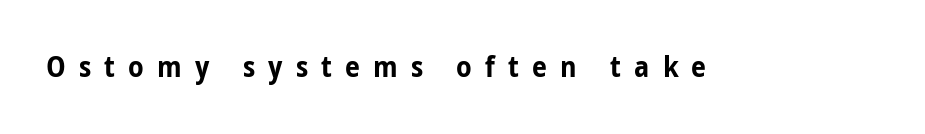
Q: Is the text bold? A: Yes.
Q: Is the text italic (slanted)? A: No, it is upright.
Q: Is the typeface a serif or a sans-serif typeface? A: Sans-serif.
Q: Is the text underlined? A: No.
Q: Is the spacing between letters normal or unusually wide? A: Unusually wide.
Q: Width (condensed, normal, or wide)? A: Condensed.
Q: Stroke contrast? A: Low.
Q: x-height? A: Medium.
Q: Monospaced? A: No.
